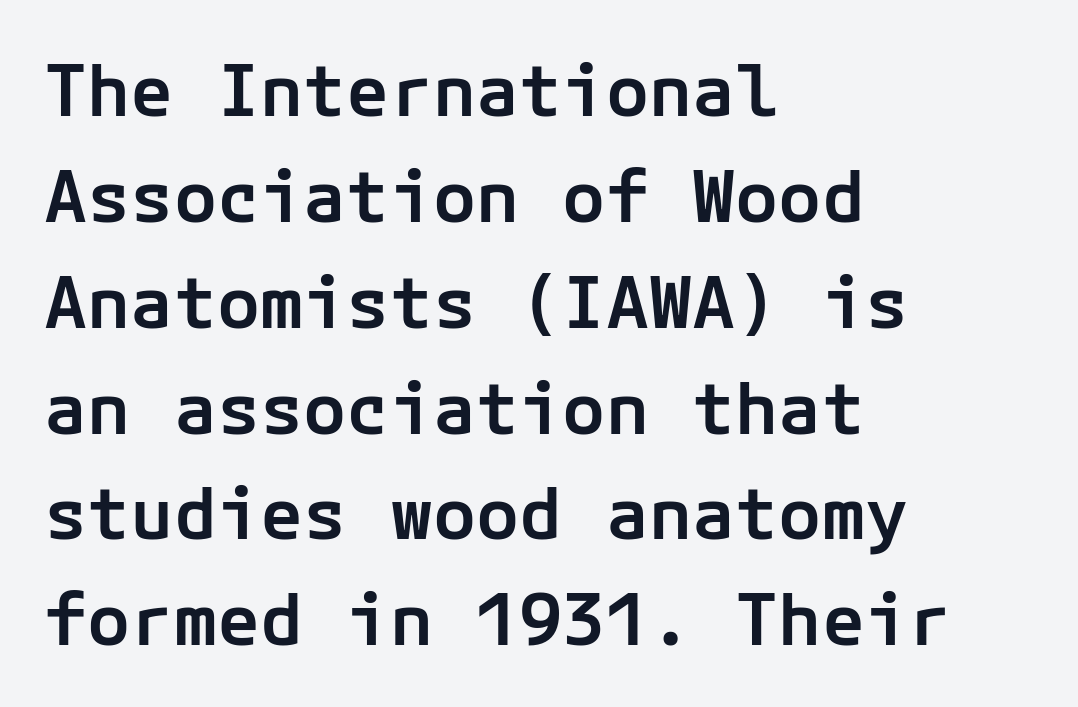
{"serif": "no", "italic": "no", "bold": "semi", "weight": "semibold", "width": "normal", "stroke_contrast": "low", "x_height": "medium", "underline": "no", "align": "left", "line_spacing": "normal", "line_spacing_ratio": 1.47, "letter_spacing": "normal", "letter_spacing_em": 0.0, "glyph_px": 72}
